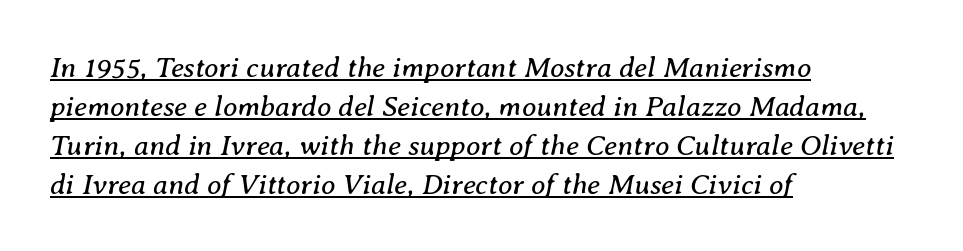
The image shows 29 px regular-weight serif type, italic (leaning right); set left-aligned, normal line spacing (1.34x), normal letter spacing, underlined; medium stroke contrast and a medium x-height.
